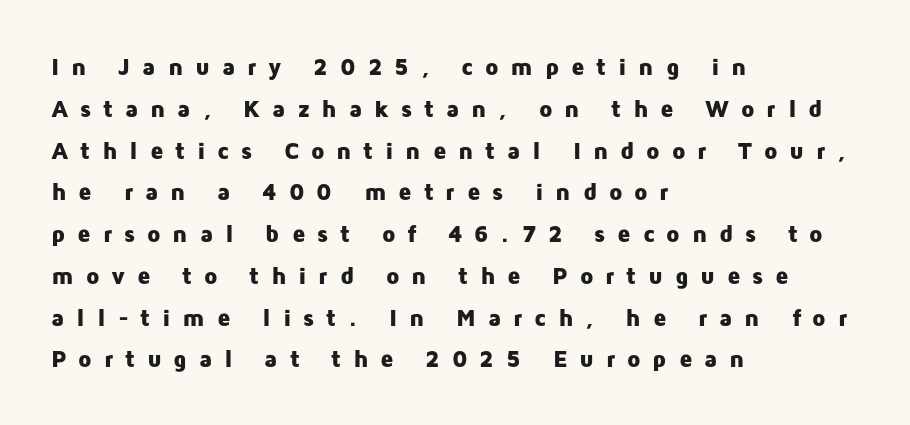
Q: Is the text bold? A: Yes.
Q: Is the text italic (slanted)? A: No, it is upright.
Q: Is the text underlined? A: No.
Q: How is the paragraph aligned? A: Left-aligned.
Q: Is the spacing between letters normal or unusually wide? A: Unusually wide.
